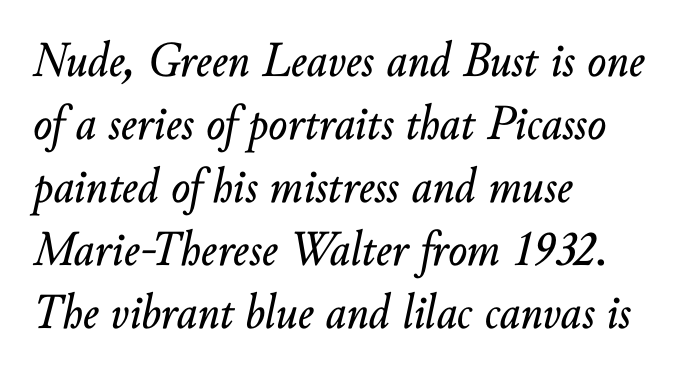
The line-height multiplier appears to be the usual default. Designer's note — italics engaged. The zone under the glyphs is completely vacant. Nothing unusual about the tracking: characters are spaced as the font intends. The lines in this sample share a left origin and differ only in where they stop.
